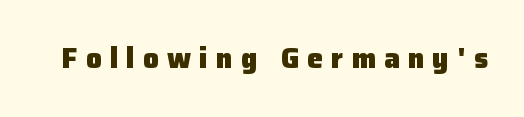
Q: Is the text bold? A: Yes.
Q: Is the text italic (slanted)? A: No, it is upright.
Q: Is the typeface a serif or a sans-serif typeface? A: Sans-serif.
Q: Is the text underlined? A: No.
Q: Is the spacing between letters normal or unusually wide? A: Unusually wide.
Q: Width (condensed, normal, or wide)? A: Normal.
Q: Stroke contrast? A: Low.
Q: x-height? A: Medium.
Q: Monospaced? A: No.
